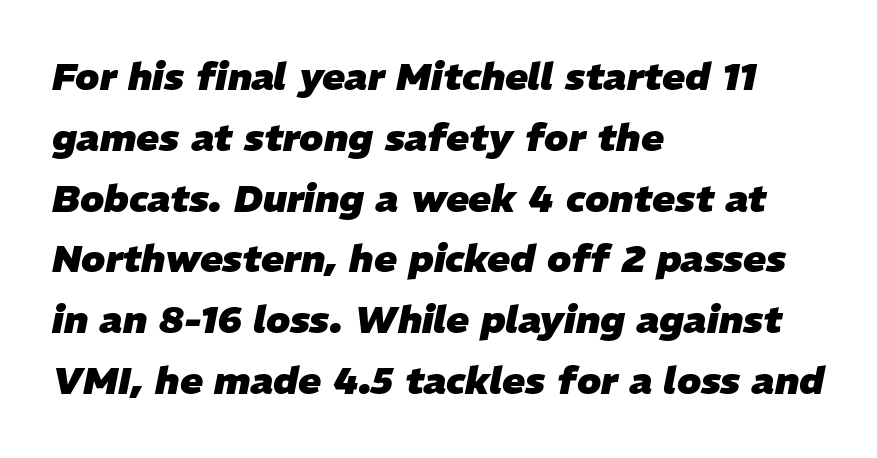
The image shows 38 px heavy type, italic (leaning right); set left-aligned, normal line spacing (1.6x), normal letter spacing, not underlined; low stroke contrast and a medium x-height.
